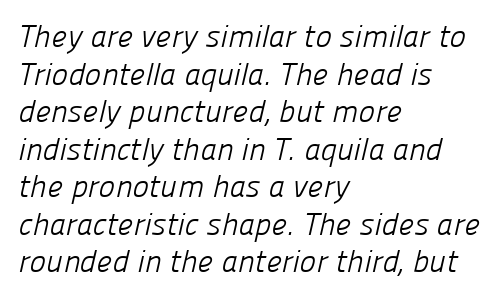
The image shows 31 px light sans-serif type; set left-aligned, line spacing 1.21x, normal letter spacing, not underlined; low stroke contrast and a medium x-height.
